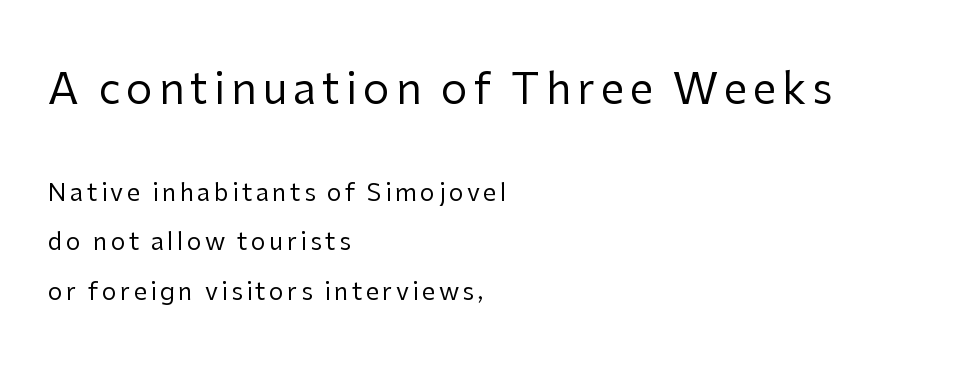
The image shows 42 px regular-weight sans-serif type, upright; set left-aligned, loose line spacing (2.07x), not underlined; the first (top) block is 1.75x larger; low stroke contrast and a medium x-height.
